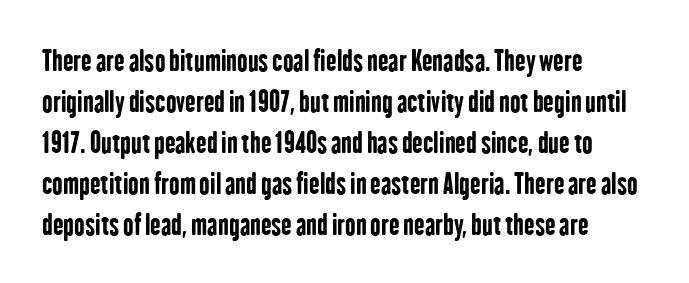
Evenly set lines give the paragraph a standard silhouette. The face used here is a sans, in the tradition of grotesques and geometrics. Line beginnings align vertically; line endings do not. Heavy-handed strokes throughout: this text is bold. The words here are not underlined.
